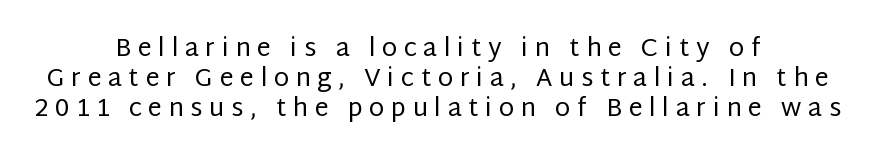
{"italic": "no", "bold": "no", "underline": "no", "align": "center", "line_spacing_ratio": 1.2, "letter_spacing": "wide", "letter_spacing_em": 0.26, "glyph_px": 25}
